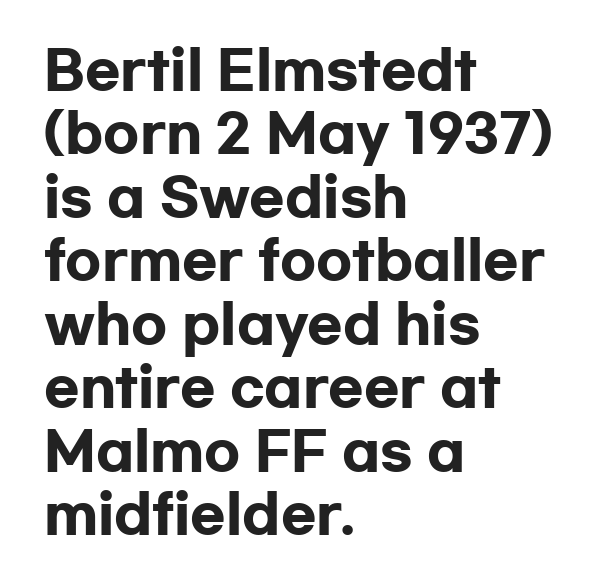
The specimen omits any rule beneath the text block's lines. Honestly, the letter spacing is just normal — you wouldn't notice it. Strong, thick strokes mark this as bold type. The glyphs in this specimen are sans serif. The passage is arranged the way most books set body copy — flush left. Is this a fixed-width face? No — the glyphs have proportional, varying widths.
